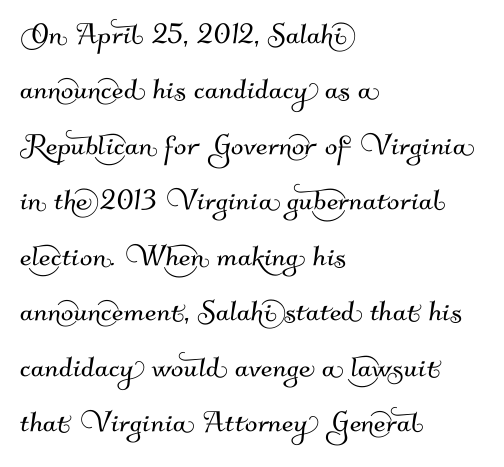
{"serif": "no", "width": "normal", "stroke_contrast": "medium", "x_height": "small", "monospaced": "no", "underline": "no", "align": "left", "line_spacing": "normal", "line_spacing_ratio": 1.5, "letter_spacing": "normal", "letter_spacing_em": 0.0, "glyph_px": 37}
